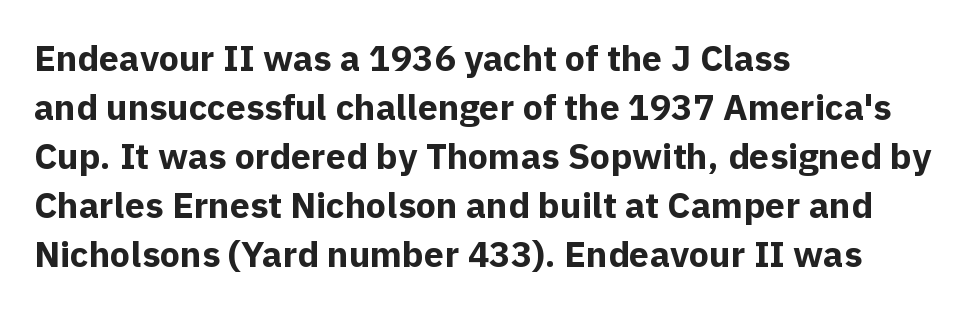
{"serif": "no", "italic": "no", "bold": "yes", "weight": "bold", "width": "normal", "x_height": "medium", "monospaced": "no", "underline": "no", "align": "left", "line_spacing": "normal", "line_spacing_ratio": 1.36, "letter_spacing": "normal", "letter_spacing_em": 0.0, "glyph_px": 36}
